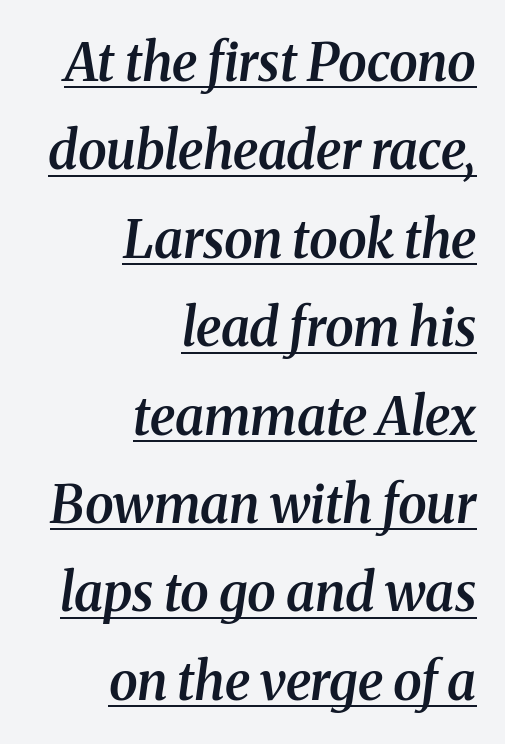
The specimen reads as italic at a glance. Spacing verdict: proportional, widths tailored to each character. Short and long lines alike share a common ending point at right. The sample's only ornament is a line tracing under the words. Caption: semibold face, moderately heavy strokes. Each new line begins a customary step beneath the previous one.
